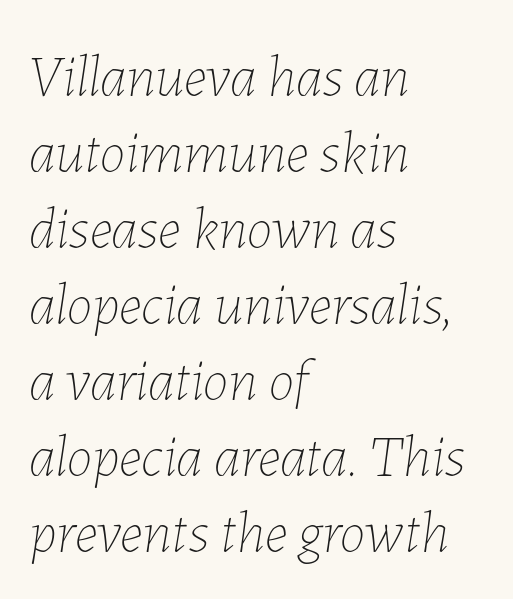
{"italic": "yes", "lean": "right", "slant_degrees": 7, "bold": "no", "weight": "thin", "width": "normal", "stroke_contrast": "low", "x_height": "medium", "monospaced": "no", "underline": "no", "align": "left", "line_spacing": "normal", "line_spacing_ratio": 1.31, "letter_spacing": "normal", "letter_spacing_em": 0.0, "glyph_px": 58}
